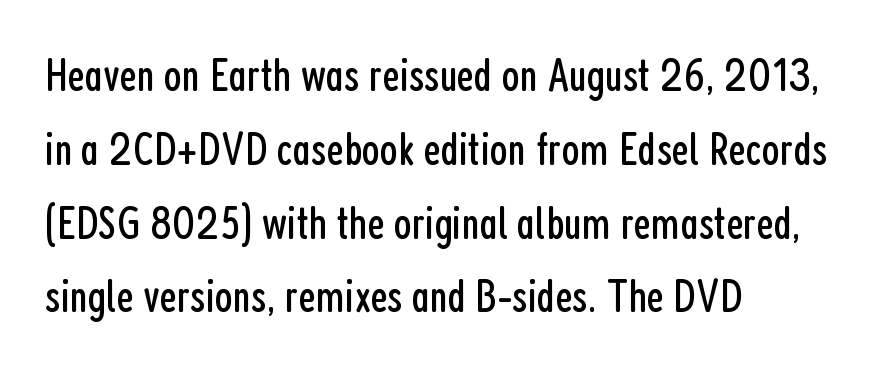
Posture: upright roman. The designer went with a sans here, leaving each stem footless. The passage shown is not bold in any degree. The passage is arranged the way most books set body copy — flush left. Normally led — the rows are evenly, conventionally spaced. The passage shown is typed in a proportional face where columns would drift.
